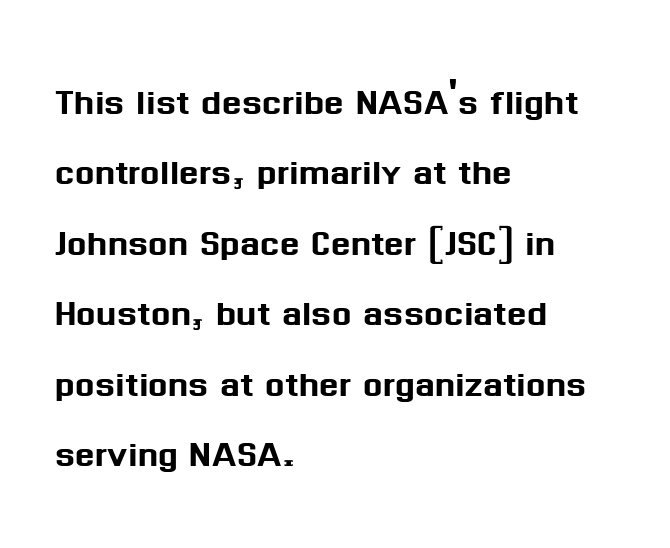
Do the characters align in a grid? No, the font is proportional. How are the letters spaced? Ordinarily, with no added tracking. Summary of vertical rhythm: regular, with standard interline spacing. Unlike a traditional serif, this face leaves its strokes unadorned. Only glyphs here, with clear space below each row. Where is the straight margin? On the left.
